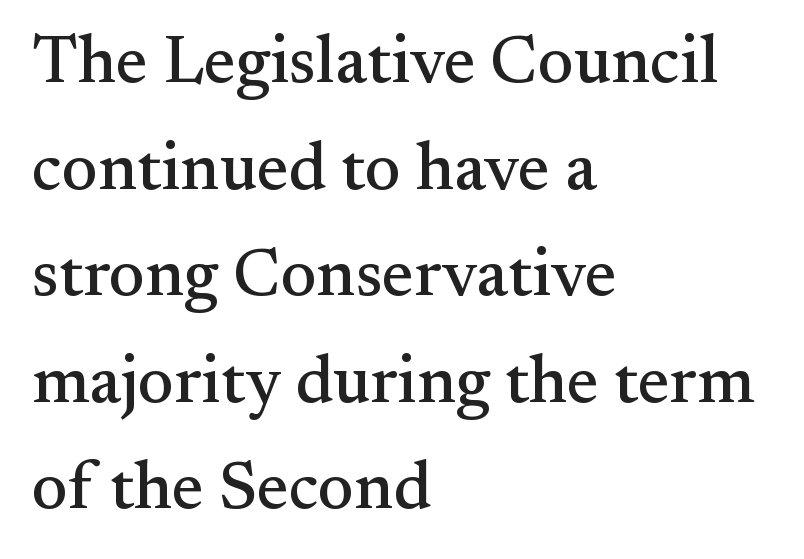
Q: Is the text italic (slanted)? A: No, it is upright.
Q: Is the typeface a serif or a sans-serif typeface? A: Serif.
Q: Is the text underlined? A: No.
Q: How is the paragraph aligned? A: Left-aligned.
Q: Is the spacing between letters normal or unusually wide? A: Normal.
Q: Is the spacing between lines tight, normal or loose? A: Normal.
Q: Width (condensed, normal, or wide)? A: Normal.
Q: Stroke contrast? A: Medium.
Q: x-height? A: Small.
Q: Monospaced? A: No.
